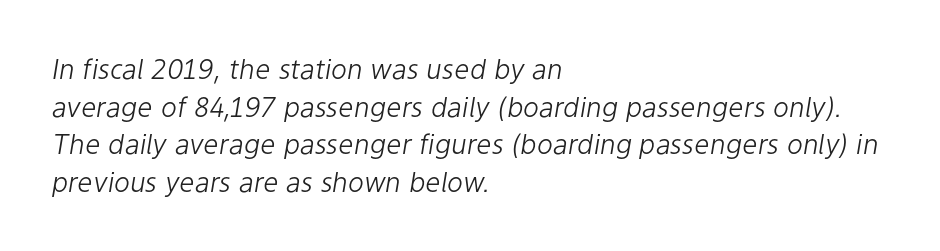
{"italic": "yes", "lean": "right", "slant_degrees": 9, "bold": "no", "underline": "no", "align": "left", "line_spacing": "normal", "line_spacing_ratio": 1.39, "letter_spacing": "normal", "letter_spacing_em": 0.0, "glyph_px": 27}
